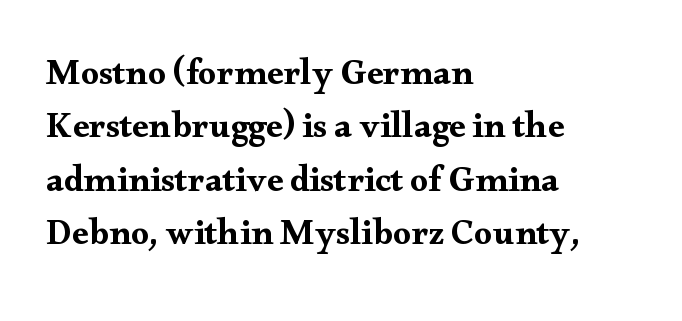
Q: Is the text italic (slanted)? A: No, it is upright.
Q: Is the typeface a serif or a sans-serif typeface? A: Serif.
Q: Is the text underlined? A: No.
Q: How is the paragraph aligned? A: Left-aligned.
Q: Is the spacing between letters normal or unusually wide? A: Normal.
Q: Is the spacing between lines tight, normal or loose? A: Normal.
Q: Width (condensed, normal, or wide)? A: Wide.
Q: Stroke contrast? A: Medium.
Q: x-height? A: Small.
Q: Monospaced? A: No.
